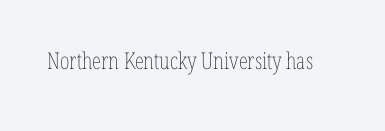
Q: Is the text bold? A: No.
Q: Is the text italic (slanted)? A: No, it is upright.
Q: Is the text underlined? A: No.
Q: Is the spacing between letters normal or unusually wide? A: Normal.
